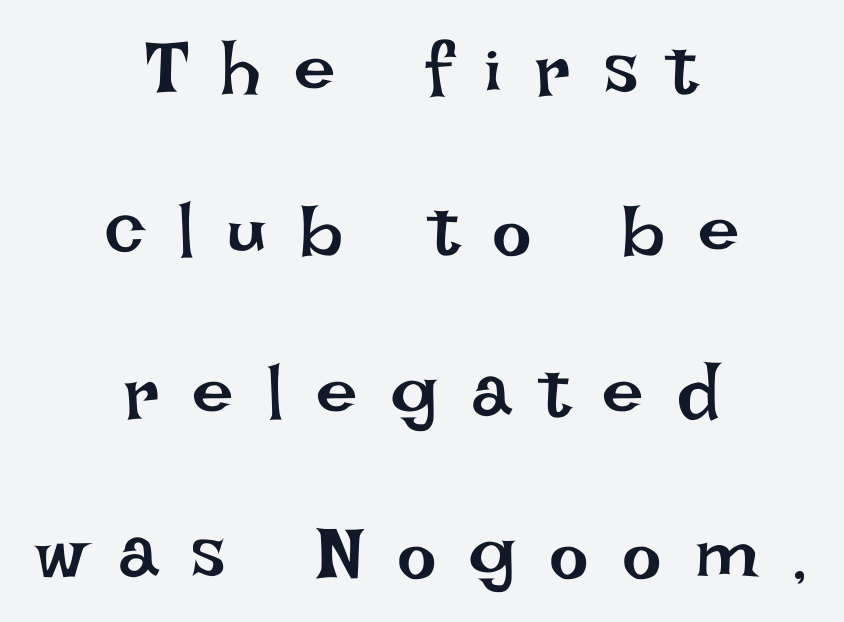
Q: Is the text bold? A: No.
Q: Is the text italic (slanted)? A: No, it is upright.
Q: Is the text underlined? A: No.
Q: How is the paragraph aligned? A: Centered.
Q: Is the spacing between letters normal or unusually wide? A: Unusually wide.
Q: Is the spacing between lines tight, normal or loose? A: Loose.
Q: Width (condensed, normal, or wide)? A: Normal.
Q: Stroke contrast? A: Low.
Q: x-height? A: Large.
Q: Monospaced? A: No.
